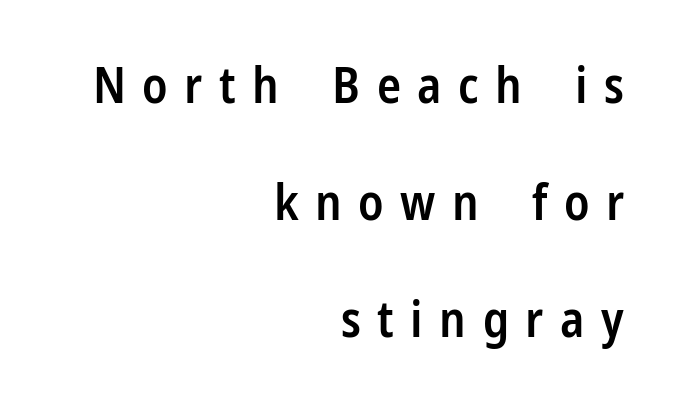
This sample uses a sans-serif face. Leading: increased. The sample has been set in demibold, a notch under bold. These lines are set flush right with a ragged left edge. Quick note: not italic, upright.
